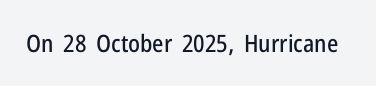
{"italic": "no", "underline": "no", "letter_spacing": "normal", "letter_spacing_em": 0.0, "glyph_px": 24}
